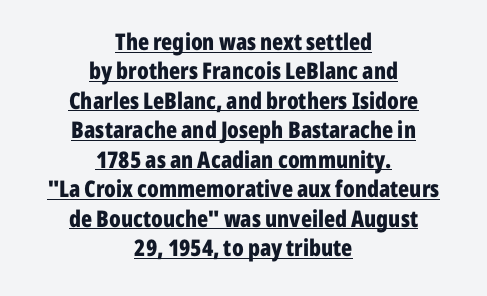
Q: Is the text bold? A: Yes.
Q: Is the text italic (slanted)? A: No, it is upright.
Q: Is the text underlined? A: Yes.
Q: How is the paragraph aligned? A: Centered.
Q: Is the spacing between letters normal or unusually wide? A: Normal.
Q: Is the spacing between lines tight, normal or loose? A: Normal.
